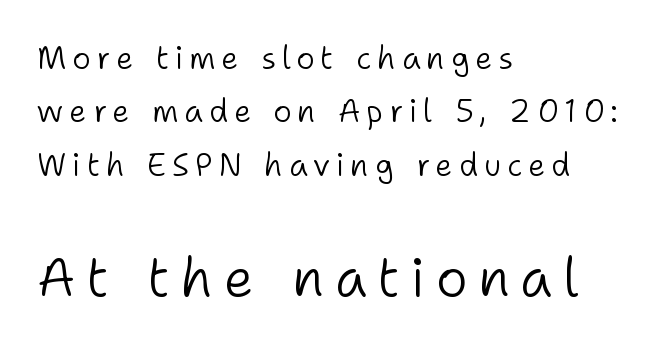
Q: Is the text bold? A: No.
Q: Is the text italic (slanted)? A: No, it is upright.
Q: Is the typeface a serif or a sans-serif typeface? A: Sans-serif.
Q: Is the text underlined? A: No.
Q: How is the paragraph aligned? A: Left-aligned.
Q: Which block of text is set in a larger size, the first (top) or the second (bottom)? A: The second (bottom) one.
Q: Width (condensed, normal, or wide)? A: Normal.
Q: Stroke contrast? A: Low.
Q: x-height? A: Medium.
Q: Monospaced? A: No.
